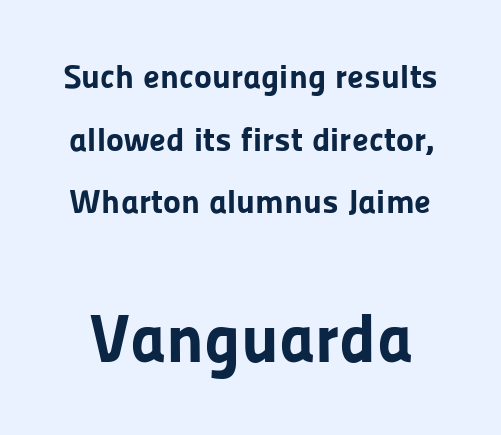
The image shows 68 px bold sans-serif type, upright; set line spacing 1.84x, normal letter spacing, not underlined; the second (bottom) block is 2.0x larger; low stroke contrast and a medium x-height.
